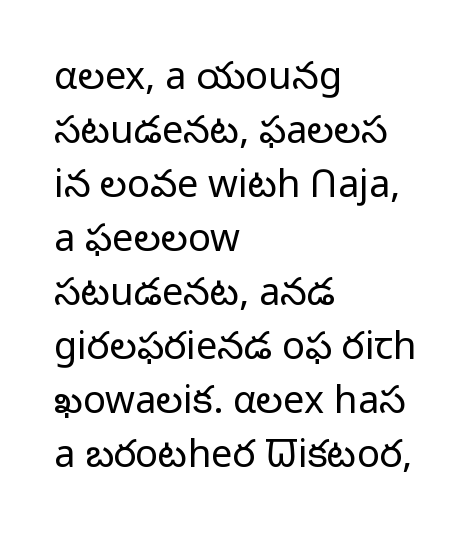
The rendering anchors every line to the left-hand side. Decoration check: the copy has no underline. The face used here is a sans, in the tradition of grotesques and geometrics. How would I describe the line gaps? Plain and ordinary. Vertical stems look standard width or narrower in stroke.
